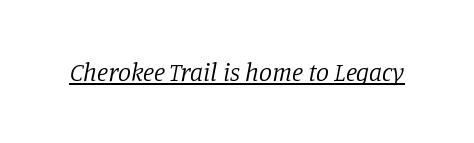
Q: Is the text bold? A: No.
Q: Is the text italic (slanted)? A: Yes, it leans right by about 11 degrees.
Q: Is the text underlined? A: Yes.
Q: Is the spacing between letters normal or unusually wide? A: Normal.
